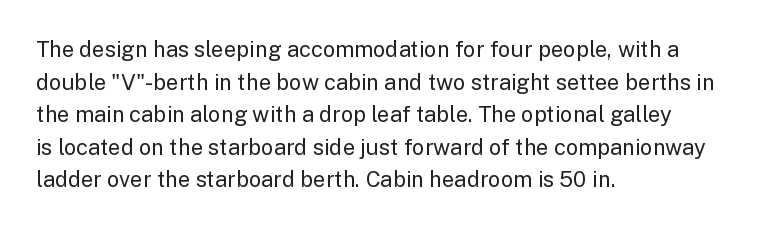
The image shows 22 px text type, upright; set left-aligned, normal line spacing (1.48x), normal letter spacing, not underlined.
